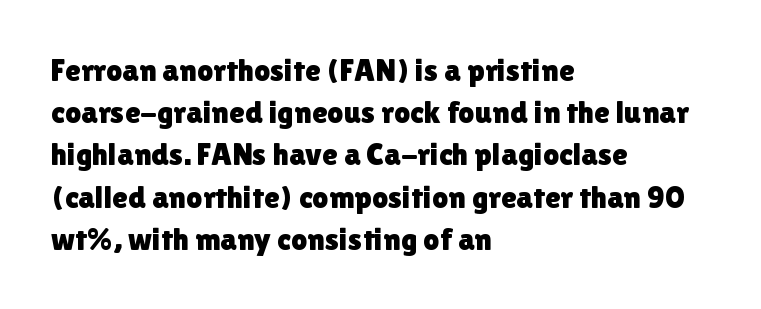
The typography opts for an upright posture over an oblique one. Nobody touched the tracking dial on this one. The glyphs are unaccompanied by any horizontal stroke below them. This sample uses a sans-serif face.
